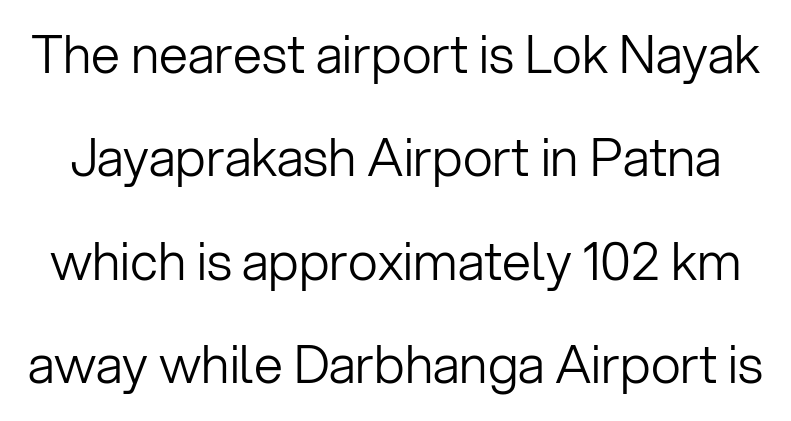
Q: Is the text bold? A: No.
Q: Is the text italic (slanted)? A: No, it is upright.
Q: Is the typeface a serif or a sans-serif typeface? A: Sans-serif.
Q: Is the text underlined? A: No.
Q: Is the spacing between letters normal or unusually wide? A: Normal.
Q: Is the spacing between lines tight, normal or loose? A: Loose.
Q: Width (condensed, normal, or wide)? A: Normal.
Q: Stroke contrast? A: Low.
Q: x-height? A: Medium.
Q: Monospaced? A: No.
